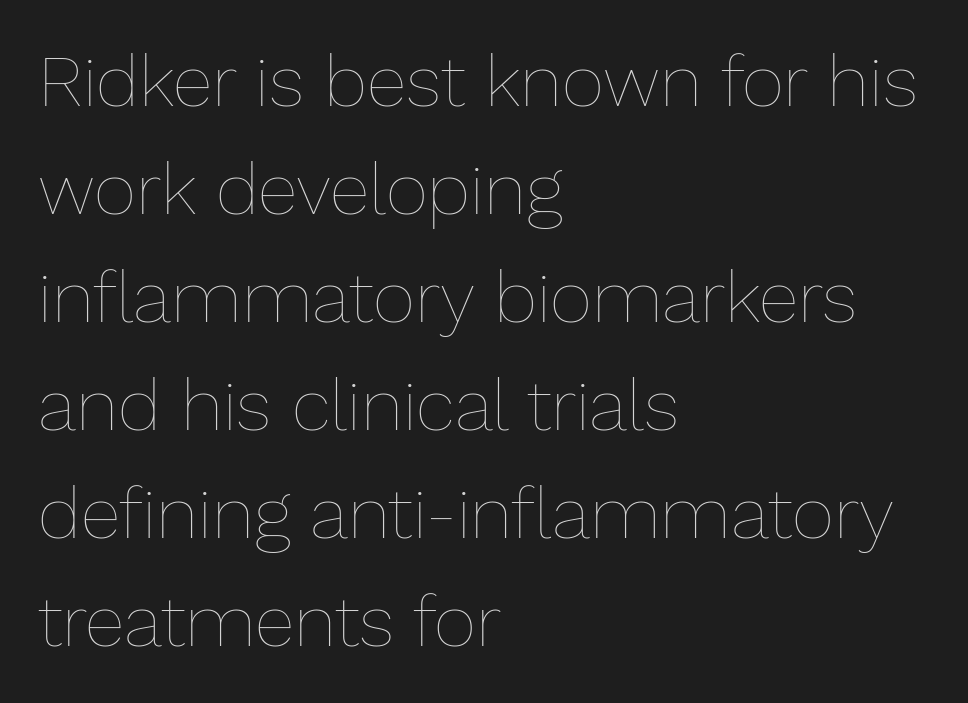
The passage shown stacks its lines at a standard gap. Stroke thickness stays within the range of a standard reading face or lighter. Glance below the letters and you will spot only blank space. Short note: letters normally spaced. If you drew a line through each stem, it would be perfectly vertical.
